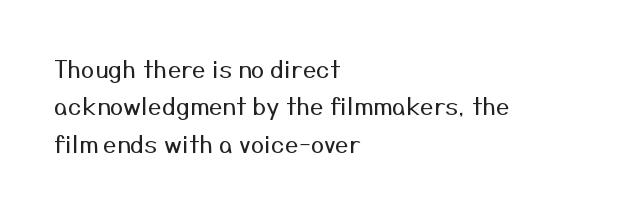
The image shows 24 px text type, upright; set left-aligned, normal line spacing (1.56x), normal letter spacing, not underlined.
